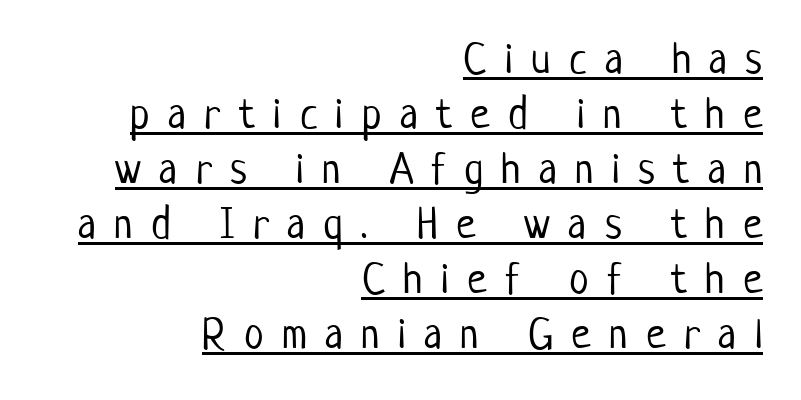
The image shows 44 px light, condensed sans-serif type, upright; set right-aligned, normal line spacing (1.25x), unusually wide letter spacing (+0.42 em), underlined; low stroke contrast and a medium x-height.
